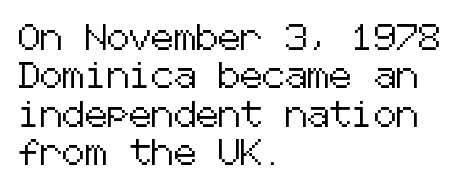
{"italic": "no", "underline": "no", "align": "left", "line_spacing": "normal", "line_spacing_ratio": 1.54, "letter_spacing": "normal", "letter_spacing_em": 0.0, "glyph_px": 25}
